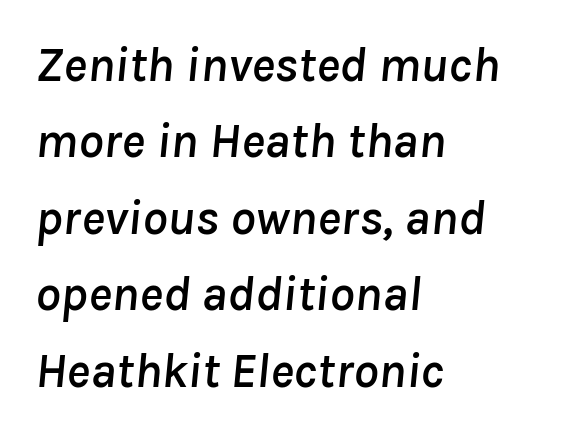
Q: Is the text italic (slanted)? A: Yes, it leans right by about 8 degrees.
Q: Is the text underlined? A: No.
Q: How is the paragraph aligned? A: Left-aligned.
Q: Is the spacing between letters normal or unusually wide? A: Normal.
Q: Is the spacing between lines tight, normal or loose? A: Normal.
Q: Width (condensed, normal, or wide)? A: Normal.
Q: Stroke contrast? A: Low.
Q: x-height? A: Medium.
Q: Monospaced? A: No.
